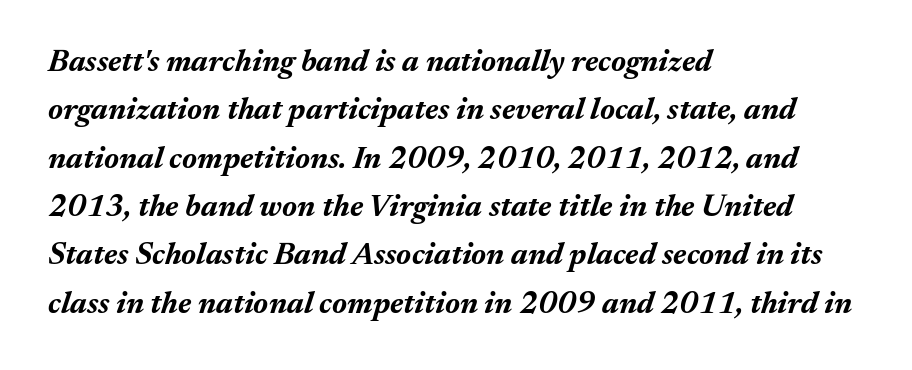
The letters are bold, with thick, heavy strokes. The area under the type is left untouched. The rendering uses a moderate line-height, typical for paragraphs. The compositor pushed each line to the left boundary. How are the letters spaced? Ordinarily, with no added tracking.
